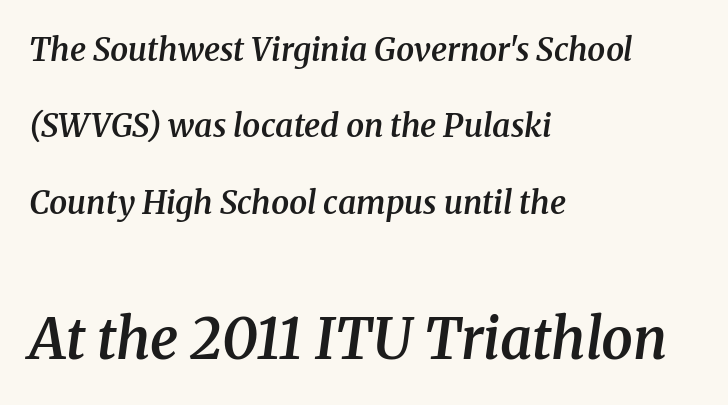
The image shows 56 px semibold serif type, italic (leaning right); set left-aligned, loose line spacing (2.39x), normal letter spacing, not underlined; the second (bottom) block is 1.75x larger; medium stroke contrast and a medium x-height.
